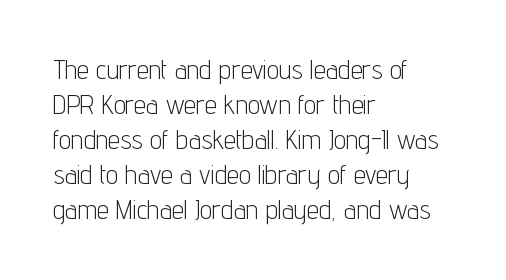
Q: Is the text bold? A: No.
Q: Is the text italic (slanted)? A: No, it is upright.
Q: Is the text underlined? A: No.
Q: How is the paragraph aligned? A: Left-aligned.
Q: Is the spacing between letters normal or unusually wide? A: Normal.
Q: Is the spacing between lines tight, normal or loose? A: Normal.
